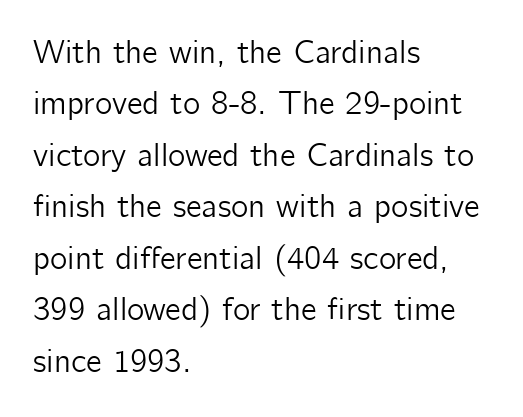
Q: Is the text italic (slanted)? A: No, it is upright.
Q: Is the typeface a serif or a sans-serif typeface? A: Sans-serif.
Q: Is the text underlined? A: No.
Q: How is the paragraph aligned? A: Left-aligned.
Q: Is the spacing between letters normal or unusually wide? A: Normal.
Q: Is the spacing between lines tight, normal or loose? A: Normal.
Q: Width (condensed, normal, or wide)? A: Normal.
Q: Stroke contrast? A: Low.
Q: x-height? A: Medium.
Q: Monospaced? A: No.
